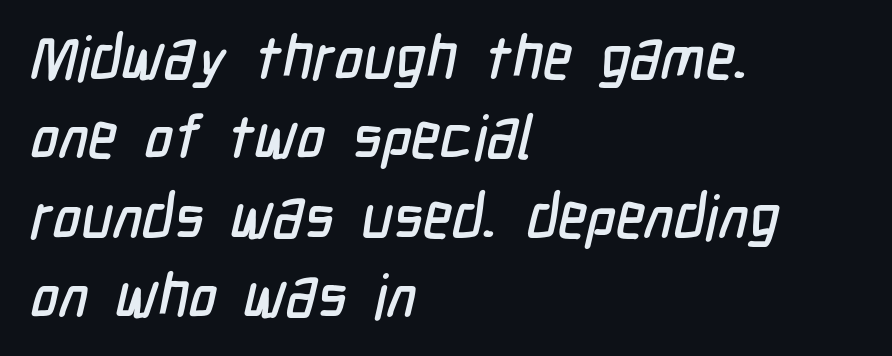
The image shows 61 px condensed sans-serif type; set left-aligned, normal line spacing (1.3x), normal letter spacing, not underlined; low stroke contrast and a medium x-height.
